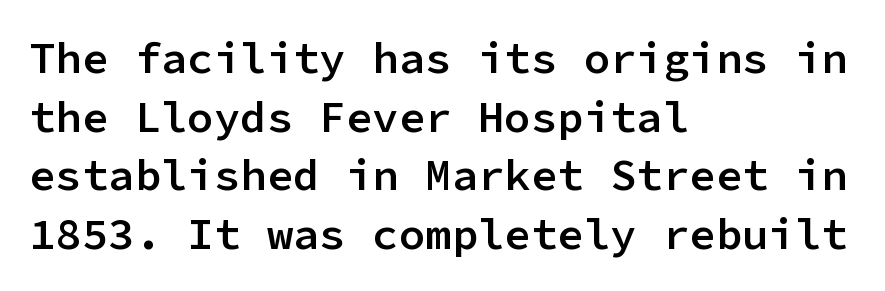
Q: Is the text bold? A: Semi-bold.
Q: Is the text italic (slanted)? A: No, it is upright.
Q: Is the typeface a serif or a sans-serif typeface? A: Sans-serif.
Q: Is the text underlined? A: No.
Q: How is the paragraph aligned? A: Left-aligned.
Q: Is the spacing between letters normal or unusually wide? A: Normal.
Q: Is the spacing between lines tight, normal or loose? A: Normal.
Q: Width (condensed, normal, or wide)? A: Normal.
Q: Stroke contrast? A: Low.
Q: x-height? A: Medium.
Q: Monospaced? A: Yes.
